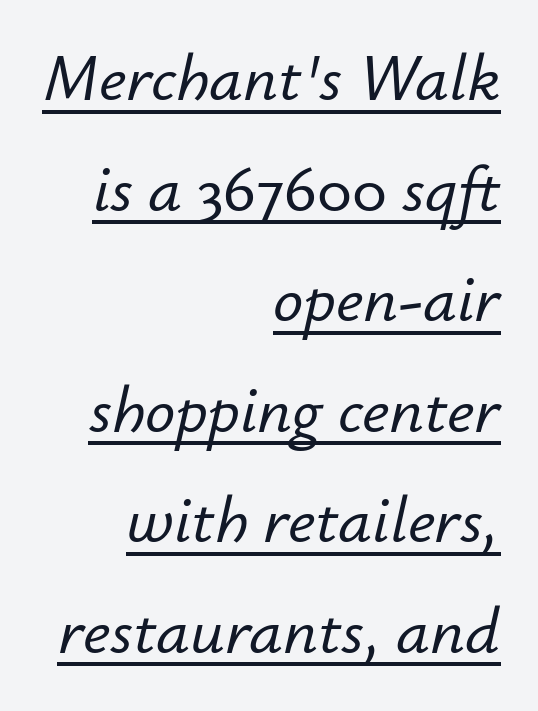
Q: Is the text italic (slanted)? A: Yes, it leans right by about 12 degrees.
Q: Is the text underlined? A: Yes.
Q: How is the paragraph aligned? A: Right-aligned.
Q: Is the spacing between letters normal or unusually wide? A: Normal.
Q: Is the spacing between lines tight, normal or loose? A: Normal.
Q: Width (condensed, normal, or wide)? A: Normal.
Q: Stroke contrast? A: Low.
Q: x-height? A: Small.
Q: Monospaced? A: No.
